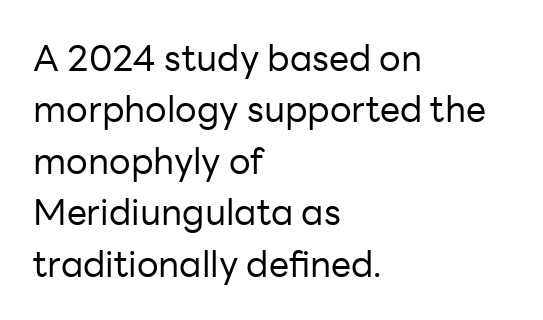
The image shows 36 px regular-weight sans-serif type, upright; set left-aligned, normal line spacing (1.43x), normal letter spacing, not underlined; low stroke contrast and a medium x-height.
